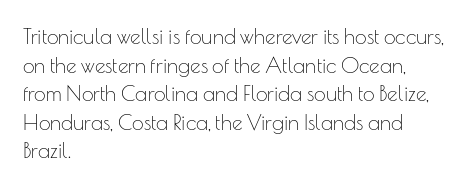
The image shows 21 px text type, upright; set left-aligned, normal line spacing (1.36x), normal letter spacing, not underlined.
